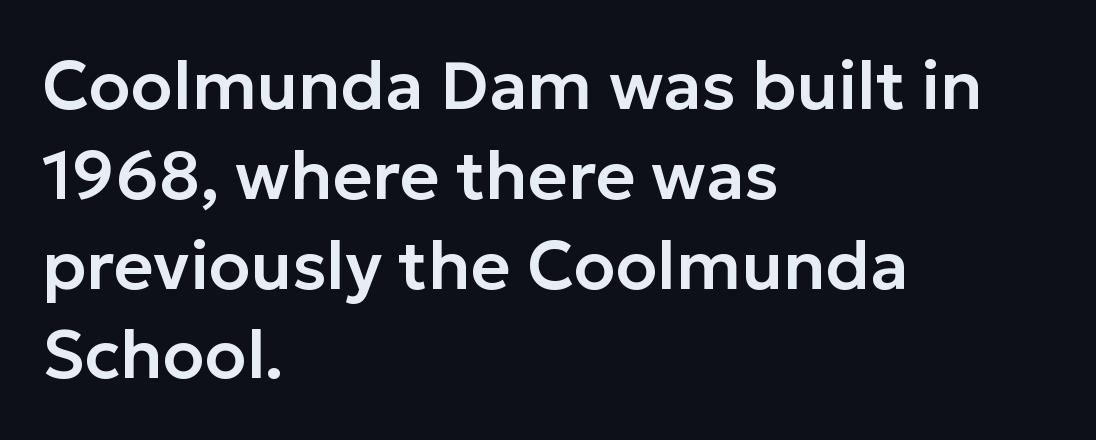
What kind of face is this? One without serifs — a sans. Evenly set lines give the paragraph a standard silhouette. The gaps between neighbouring characters are ordinary and unremarkable. The lettering stays uniformly vertical, giving the passage a roman look.
